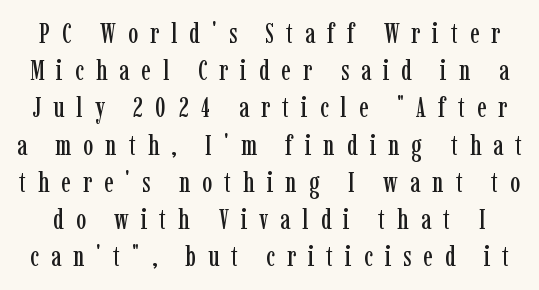
Quick note: underline off. Characters remain perfectly vertical along every line. This sample has the flowing, uneven cadence of proportional lettering. Leading matches the norm, producing a regular column. The tracking reads as deliberately expanded to a designer's eye.
